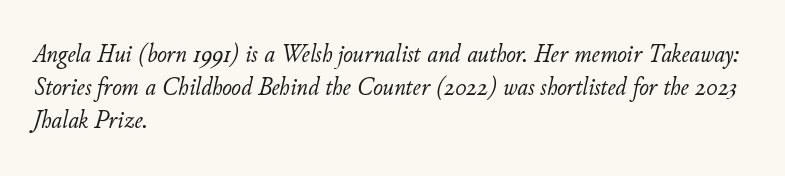
{"italic": "yes", "lean": "right", "slant_degrees": 11, "bold": "no", "underline": "no", "align": "left", "line_spacing": "normal", "line_spacing_ratio": 1.27, "letter_spacing": "normal", "letter_spacing_em": 0.0, "glyph_px": 26}
